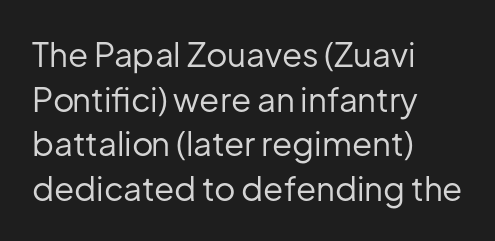
{"serif": "no", "italic": "no", "bold": "no", "weight": "regular", "width": "normal", "stroke_contrast": "low", "x_height": "medium", "monospaced": "no", "underline": "no", "align": "left", "line_spacing": "normal", "line_spacing_ratio": 1.35, "letter_spacing": "normal", "letter_spacing_em": 0.0, "glyph_px": 33}
